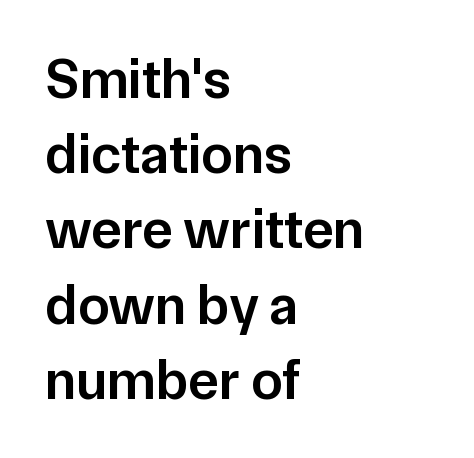
{"serif": "no", "italic": "no", "bold": "semi", "weight": "semibold", "width": "normal", "stroke_contrast": "low", "x_height": "medium", "monospaced": "no", "underline": "no", "align": "left", "line_spacing": "normal", "line_spacing_ratio": 1.32, "letter_spacing": "normal", "letter_spacing_em": 0.0, "glyph_px": 57}
